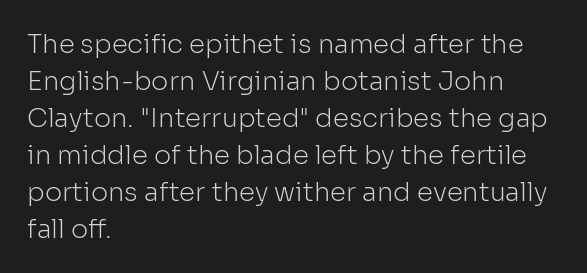
{"italic": "no", "bold": "no", "underline": "no", "align": "left", "line_spacing": "normal", "line_spacing_ratio": 1.42, "letter_spacing": "normal", "letter_spacing_em": 0.0, "glyph_px": 26}
